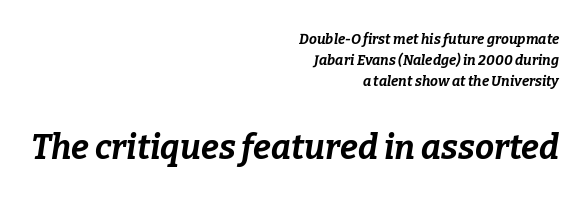
Q: Is the text bold? A: Yes.
Q: Is the text italic (slanted)? A: Yes, it leans right by about 9 degrees.
Q: Is the text underlined? A: No.
Q: How is the paragraph aligned? A: Right-aligned.
Q: Is the spacing between letters normal or unusually wide? A: Normal.
Q: Is the spacing between lines tight, normal or loose? A: Normal.
Q: Which block of text is set in a larger size, the first (top) or the second (bottom)? A: The second (bottom) one.
Q: Width (condensed, normal, or wide)? A: Normal.
Q: Stroke contrast? A: Low.
Q: x-height? A: Medium.
Q: Monospaced? A: No.
